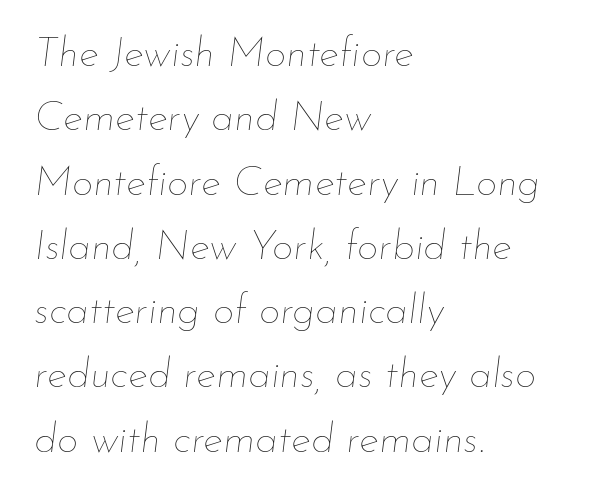
{"italic": "yes", "lean": "right", "slant_degrees": 7, "bold": "no", "weight": "thin", "width": "normal", "stroke_contrast": "low", "x_height": "small", "monospaced": "no", "underline": "no", "align": "left", "line_spacing": "normal", "line_spacing_ratio": 1.53, "letter_spacing": "normal", "letter_spacing_em": 0.0, "glyph_px": 42}
